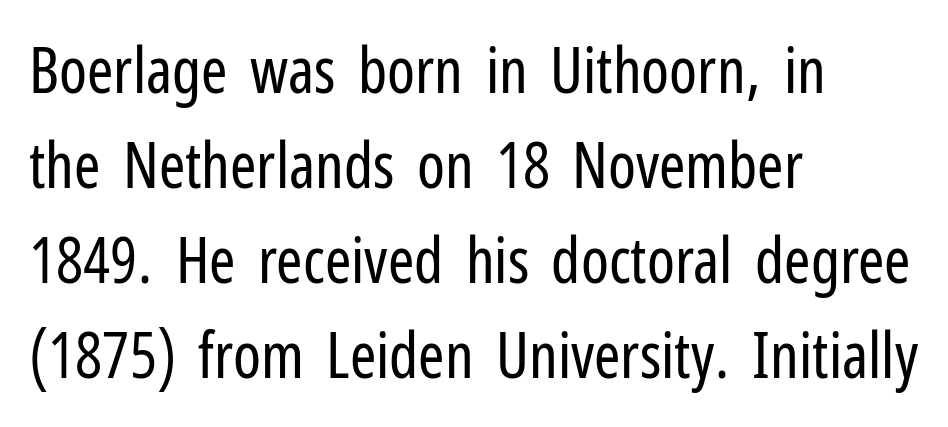
The image shows 63 px regular-weight, condensed sans-serif type, upright; set left-aligned, normal line spacing (1.51x), normal letter spacing, not underlined; low stroke contrast and a medium x-height.
